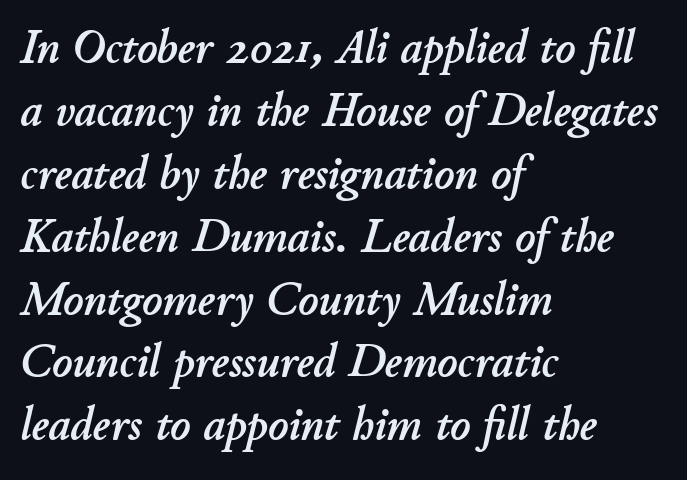
Plain, unruled lines of type. These lines are rendered in a variable-pitch font. Notice how descenders clear the ascenders below comfortably — that's standard leading. The axis of the letterforms is tilted away from vertical.
